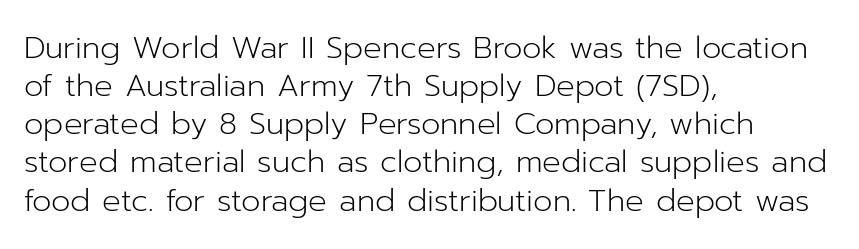
The strokes are not fattened; the text isn't bold. Inter-character spacing is left at the font's built-in metrics. The axis of the letterforms is exactly vertical. The passage shown is typeset with a sans-serif family.
